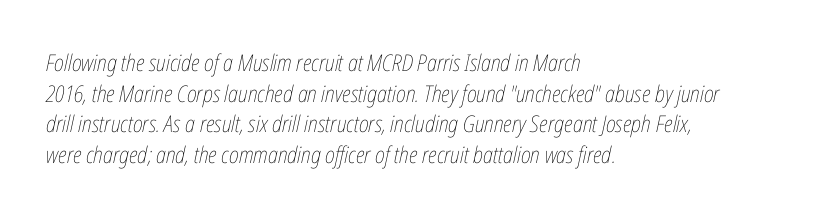
{"italic": "yes", "lean": "right", "slant_degrees": 12, "bold": "no", "underline": "no", "align": "left", "line_spacing": "normal", "line_spacing_ratio": 1.33, "letter_spacing": "normal", "letter_spacing_em": 0.0, "glyph_px": 23}
